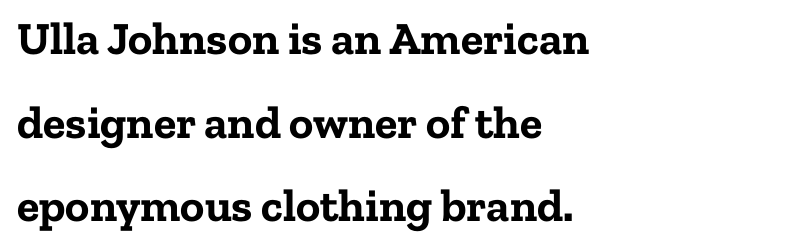
The image shows 46 px bold serif type, upright; set left-aligned, line spacing 1.82x, normal letter spacing, not underlined; low stroke contrast and a medium x-height.
